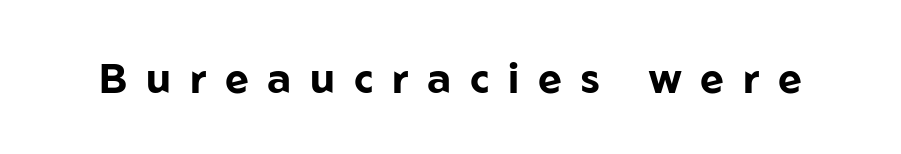
The image shows 41 px bold sans-serif type, upright; set unusually wide letter spacing (+0.46 em), not underlined; low stroke contrast and a medium x-height.
